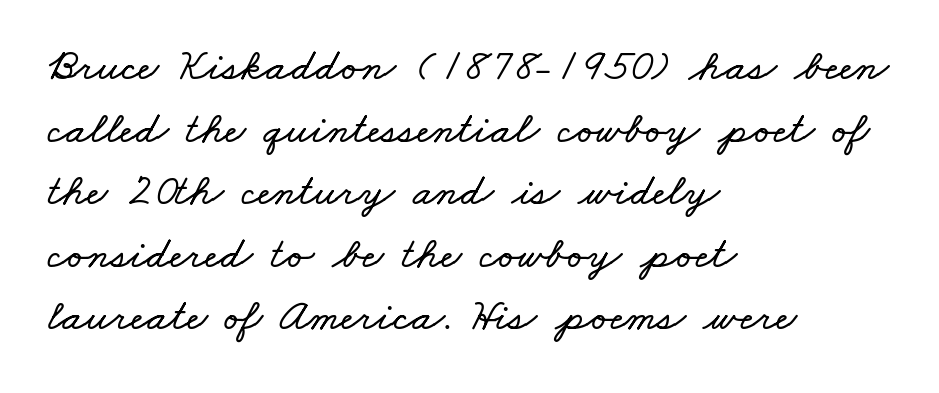
Underline: absent. The vertical gap from one line to the next is medium. Layout note: lines flush left. The face used here is proportionally spaced, like ordinary book or web type. Is the letter spacing exaggerated? No — it looks like the ordinary default.
